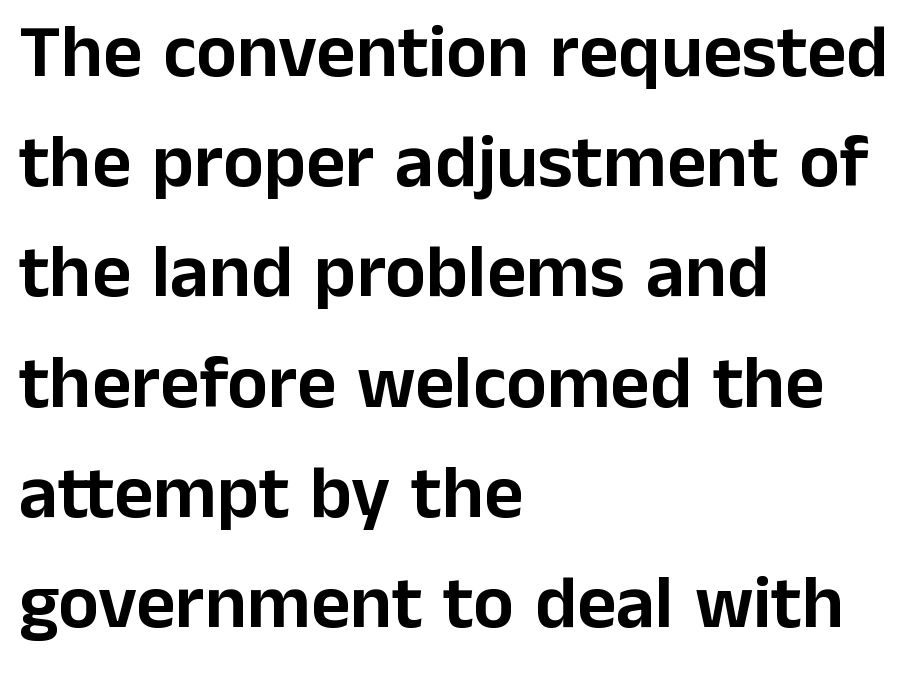
{"serif": "no", "italic": "no", "width": "normal", "stroke_contrast": "low", "x_height": "medium", "monospaced": "no", "underline": "no", "align": "left", "line_spacing": "normal", "line_spacing_ratio": 1.45, "letter_spacing": "normal", "letter_spacing_em": 0.0, "glyph_px": 76}
